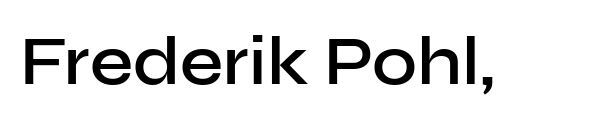
The image shows 69 px semibold sans-serif type, upright; set normal letter spacing, not underlined; low stroke contrast and a medium x-height.
